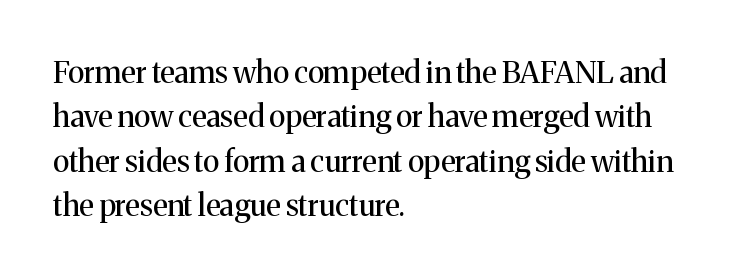
Examine the stroke ends and you'll spot serifs. In terms of posture, this sample is upright. Leftover space on each line is placed entirely after the last word. The cut favours lightness, reaching ordinary text weight at its darkest.
